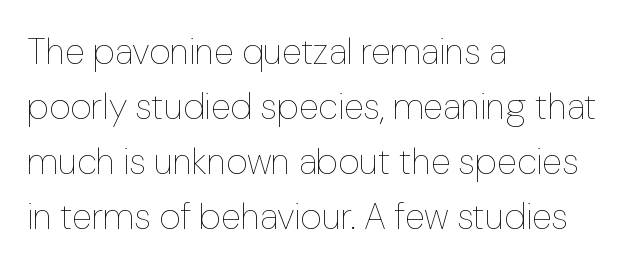
Q: Is the text bold? A: No.
Q: Is the text italic (slanted)? A: No, it is upright.
Q: Is the text underlined? A: No.
Q: How is the paragraph aligned? A: Left-aligned.
Q: Is the spacing between letters normal or unusually wide? A: Normal.
Q: Is the spacing between lines tight, normal or loose? A: Normal.
Q: Width (condensed, normal, or wide)? A: Normal.
Q: Stroke contrast? A: Low.
Q: x-height? A: Medium.
Q: Monospaced? A: No.
